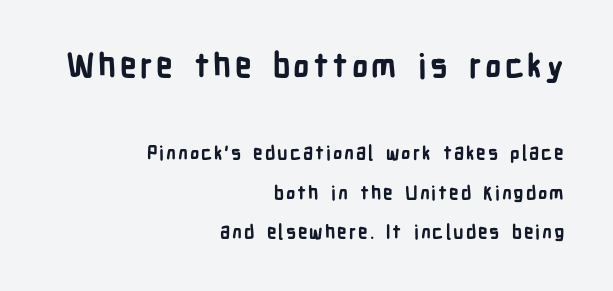
The image shows 33 px bold, condensed sans-serif type, upright; set right-aligned, loose line spacing (2.06x), not underlined; the first (top) block is 1.74x larger; low stroke contrast and a medium x-height.
